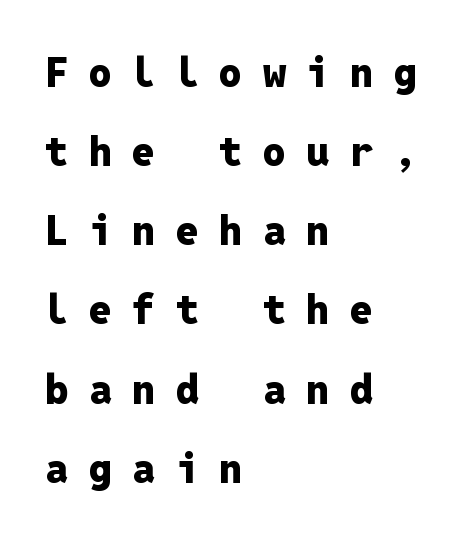
Q: Is the text bold? A: Yes.
Q: Is the text italic (slanted)? A: No, it is upright.
Q: Is the typeface a serif or a sans-serif typeface? A: Sans-serif.
Q: Is the text underlined? A: No.
Q: How is the paragraph aligned? A: Left-aligned.
Q: Is the spacing between letters normal or unusually wide? A: Unusually wide.
Q: Is the spacing between lines tight, normal or loose? A: Loose.
Q: Width (condensed, normal, or wide)? A: Normal.
Q: Stroke contrast? A: Low.
Q: x-height? A: Medium.
Q: Monospaced? A: Yes.
